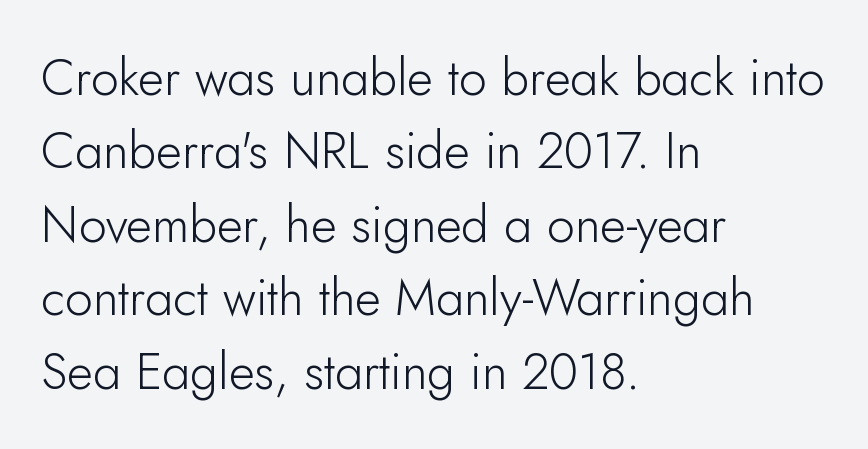
Q: Is the text bold? A: No.
Q: Is the text italic (slanted)? A: No, it is upright.
Q: Is the typeface a serif or a sans-serif typeface? A: Sans-serif.
Q: Is the text underlined? A: No.
Q: How is the paragraph aligned? A: Left-aligned.
Q: Is the spacing between letters normal or unusually wide? A: Normal.
Q: Is the spacing between lines tight, normal or loose? A: Normal.
Q: Width (condensed, normal, or wide)? A: Normal.
Q: Stroke contrast? A: Low.
Q: x-height? A: Small.
Q: Monospaced? A: No.
